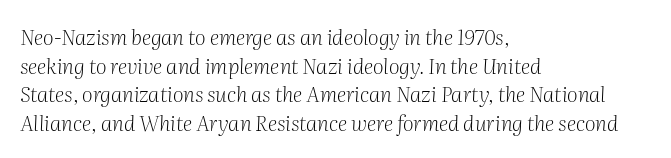
{"italic": "yes", "lean": "right", "slant_degrees": 2, "bold": "no", "underline": "no", "align": "left", "line_spacing": "normal", "line_spacing_ratio": 1.36, "letter_spacing": "normal", "letter_spacing_em": 0.0, "glyph_px": 21}
